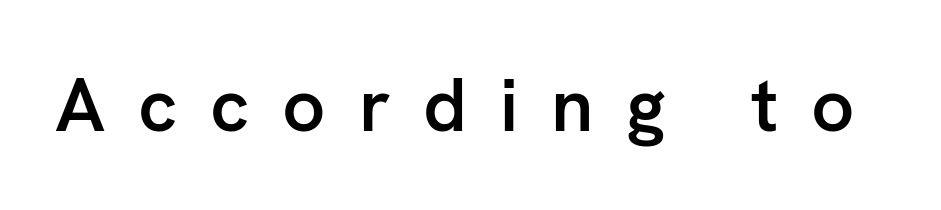
The image shows 76 px semibold sans-serif type, upright; set unusually wide letter spacing (+0.43 em), not underlined; low stroke contrast and a medium x-height.
